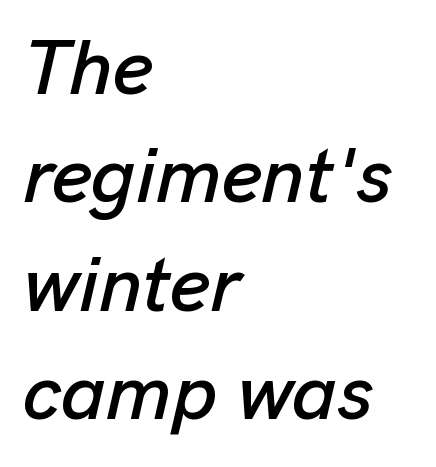
Would a proofreader flag this as italicized? Yes. Here the designer chose a conventional face with non-uniform glyph widths. Descenders hang freely into open space. Successive baselines arrive at the customary interval. Horizontally, the lines are justified to the leading edge only. The tracking reads as untouched default to a designer's eye.
